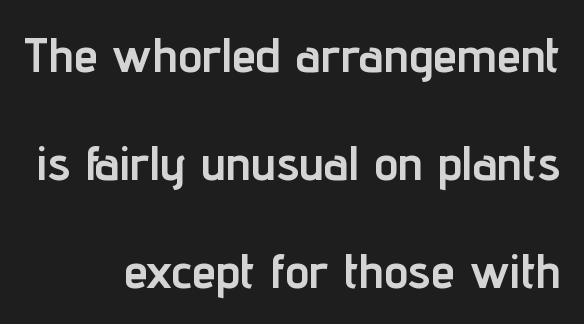
You could call the tracking neutral — neither tight nor loose. On the weight axis this lands at bold, roughly 700. Check where the strokes stop: nothing finishes them off — pure sans. Bare-footed words on every line. Ascenders rise straight up at ninety degrees. Short and long lines alike share a common ending point at right.
